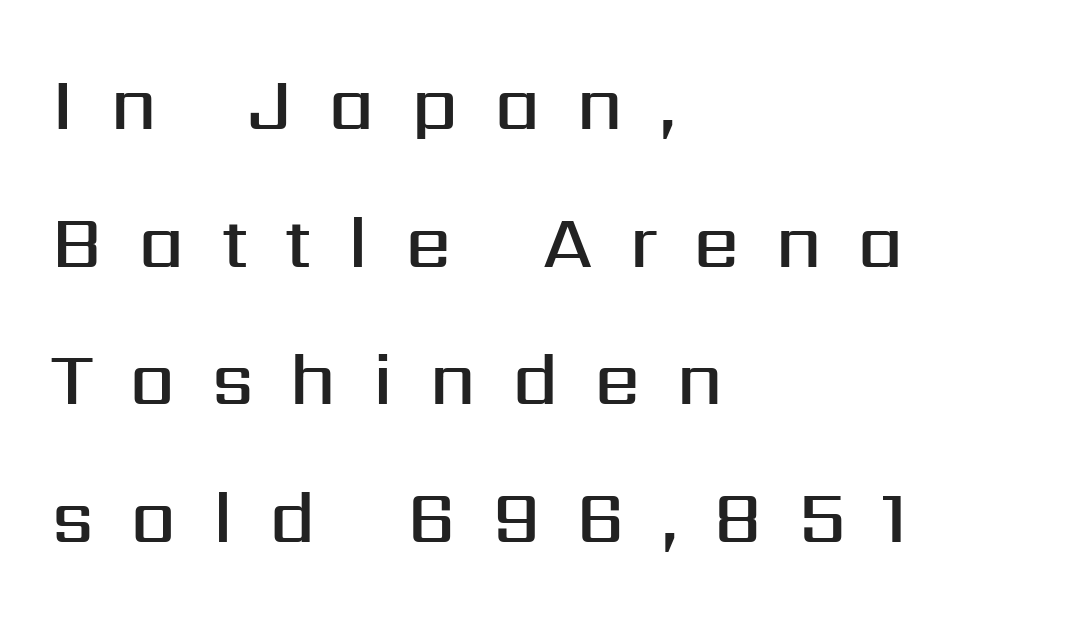
{"serif": "no", "italic": "no", "bold": "semi", "weight": "semibold", "width": "normal", "stroke_contrast": "medium", "x_height": "medium", "monospaced": "no", "underline": "no", "align": "left", "line_spacing_ratio": 1.86, "letter_spacing": "wide", "letter_spacing_em": 0.48, "glyph_px": 74}
